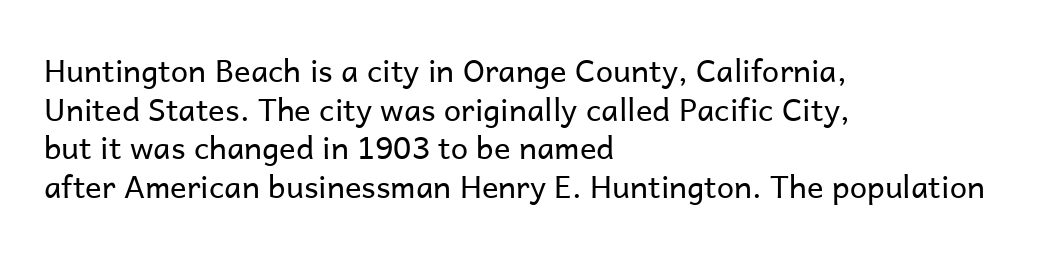
Q: Is the text bold? A: No.
Q: Is the text italic (slanted)? A: No, it is upright.
Q: Is the typeface a serif or a sans-serif typeface? A: Sans-serif.
Q: Is the text underlined? A: No.
Q: How is the paragraph aligned? A: Left-aligned.
Q: Is the spacing between letters normal or unusually wide? A: Normal.
Q: Is the spacing between lines tight, normal or loose? A: Normal.
Q: Width (condensed, normal, or wide)? A: Normal.
Q: Stroke contrast? A: Low.
Q: x-height? A: Medium.
Q: Monospaced? A: No.
